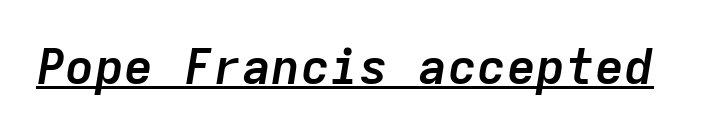
Q: Is the text bold? A: Yes.
Q: Is the text italic (slanted)? A: Yes, it leans right by about 9 degrees.
Q: Is the text underlined? A: Yes.
Q: Is the spacing between letters normal or unusually wide? A: Normal.
Q: Width (condensed, normal, or wide)? A: Normal.
Q: Stroke contrast? A: Low.
Q: x-height? A: Medium.
Q: Monospaced? A: Yes.
